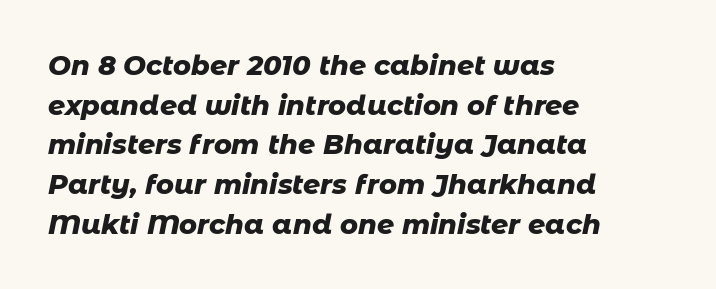
The image shows 27 px bold type, italic (leaning right); set left-aligned, normal line spacing (1.47x), normal letter spacing, not underlined.
